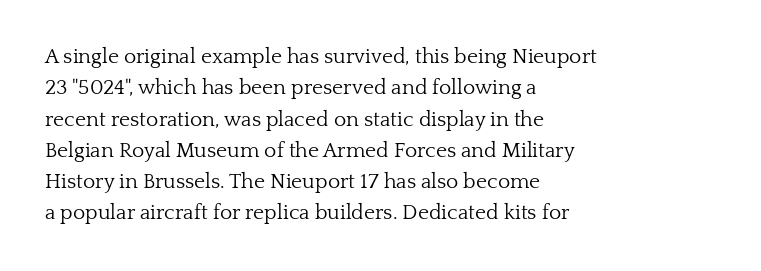
Q: Is the text bold? A: No.
Q: Is the text italic (slanted)? A: No, it is upright.
Q: Is the text underlined? A: No.
Q: How is the paragraph aligned? A: Left-aligned.
Q: Is the spacing between letters normal or unusually wide? A: Normal.
Q: Is the spacing between lines tight, normal or loose? A: Normal.
